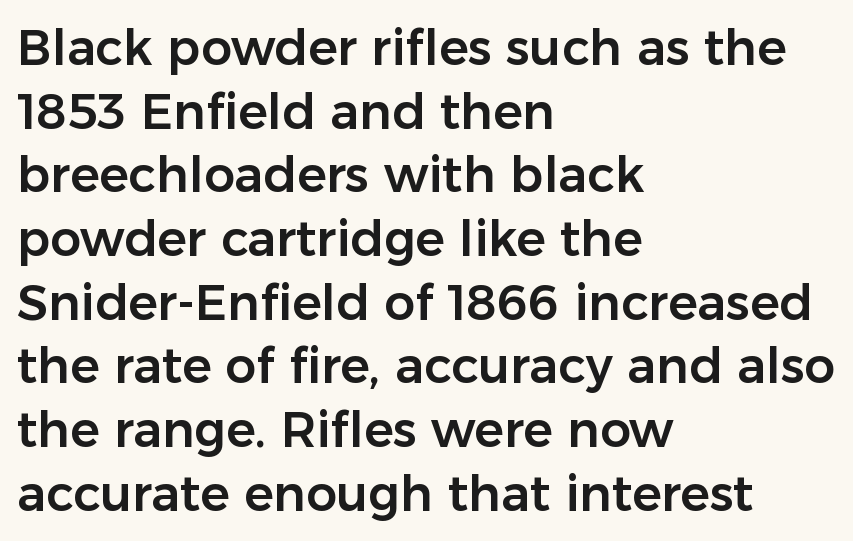
{"serif": "no", "italic": "no", "width": "normal", "stroke_contrast": "low", "x_height": "medium", "monospaced": "no", "underline": "no", "align": "left", "line_spacing": "normal", "line_spacing_ratio": 1.3, "letter_spacing": "normal", "letter_spacing_em": 0.0, "glyph_px": 49}
